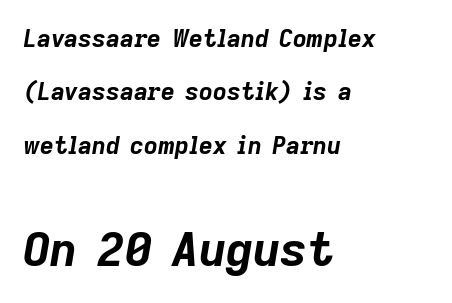
Q: Is the text bold? A: Yes.
Q: Is the text italic (slanted)? A: Yes, it leans right by about 9 degrees.
Q: Is the text underlined? A: No.
Q: How is the paragraph aligned? A: Left-aligned.
Q: Is the spacing between letters normal or unusually wide? A: Normal.
Q: Is the spacing between lines tight, normal or loose? A: Loose.
Q: Which block of text is set in a larger size, the first (top) or the second (bottom)? A: The second (bottom) one.
Q: Width (condensed, normal, or wide)? A: Normal.
Q: Stroke contrast? A: Low.
Q: x-height? A: Medium.
Q: Monospaced? A: No.
